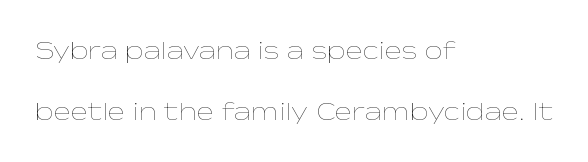
Line spacing here is loose. Teacher's note: observe the even left margin — that is flush-left alignment. Beneath every word, the page is bare. Nope, not italic — everything's standing straight. Stems here are at most as thick as an everyday book face.
